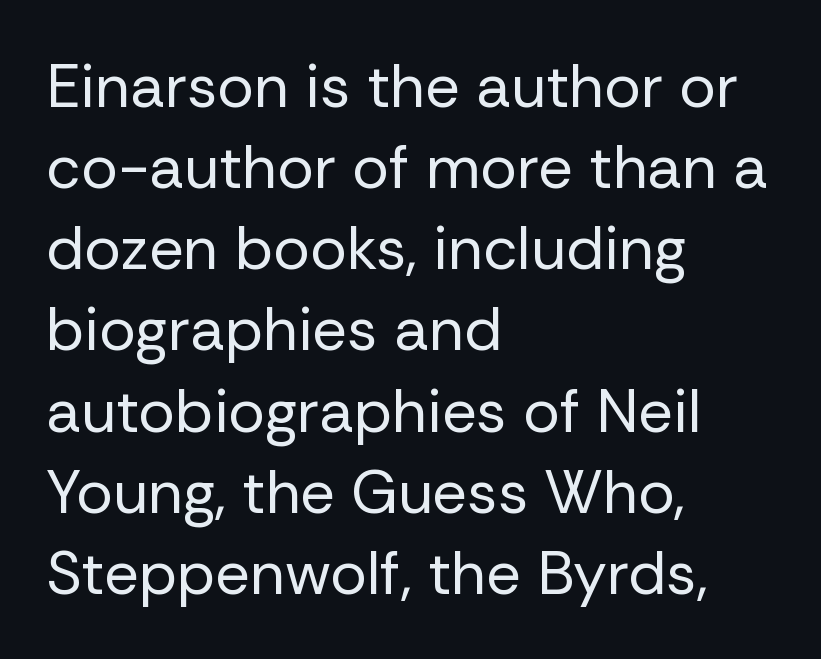
{"serif": "no", "italic": "no", "bold": "no", "weight": "regular", "width": "normal", "stroke_contrast": "low", "x_height": "medium", "monospaced": "no", "underline": "no", "align": "left", "line_spacing": "normal", "line_spacing_ratio": 1.33, "letter_spacing": "normal", "letter_spacing_em": 0.0, "glyph_px": 61}
